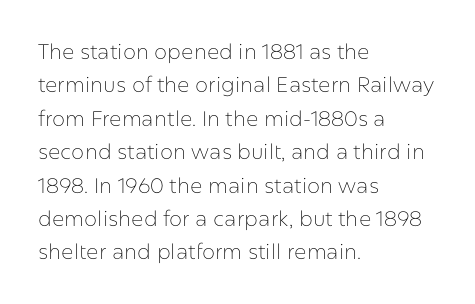
{"italic": "no", "bold": "no", "underline": "no", "align": "left", "line_spacing": "normal", "line_spacing_ratio": 1.59, "letter_spacing": "normal", "letter_spacing_em": 0.0, "glyph_px": 21}
